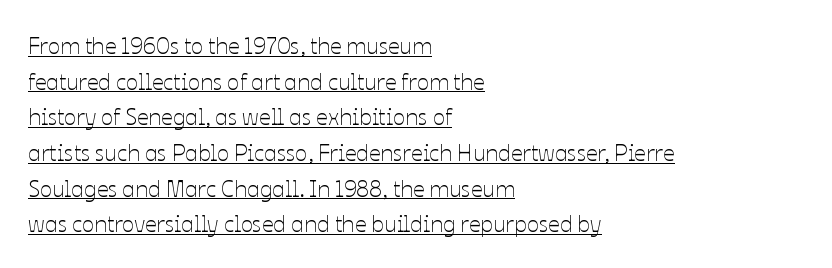
The image shows 23 px text type, upright; set left-aligned, normal line spacing (1.55x), normal letter spacing, underlined.
